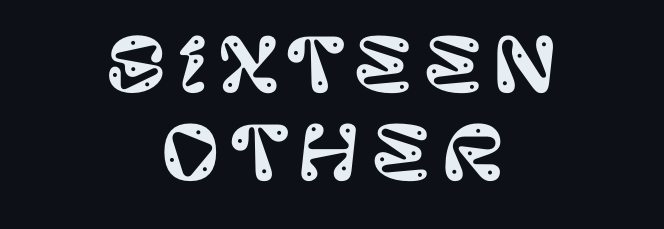
The image shows 73 px sans-serif type; set centered, line spacing 1.21x, not underlined; low stroke contrast and a large x-height.
